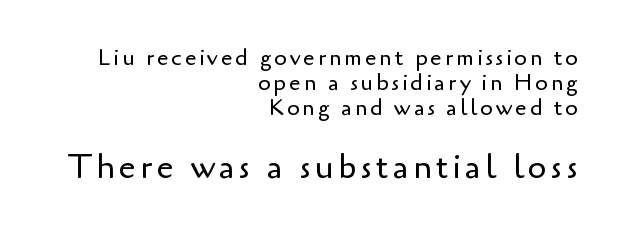
Q: Is the text bold? A: No.
Q: Is the text italic (slanted)? A: No, it is upright.
Q: Is the typeface a serif or a sans-serif typeface? A: Sans-serif.
Q: Is the text underlined? A: No.
Q: How is the paragraph aligned? A: Right-aligned.
Q: Is the spacing between lines tight, normal or loose? A: Tight.
Q: Which block of text is set in a larger size, the first (top) or the second (bottom)? A: The second (bottom) one.
Q: Width (condensed, normal, or wide)? A: Normal.
Q: Stroke contrast? A: Low.
Q: x-height? A: Small.
Q: Monospaced? A: No.
